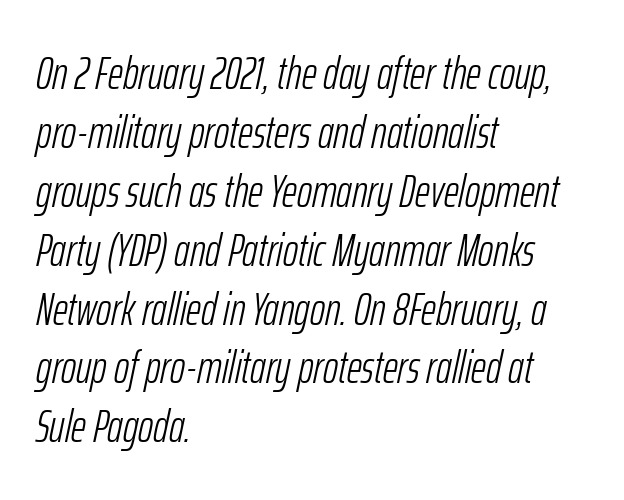
The letters advance in unequal steps, a hallmark of proportional type. These lines stack with their left ends in a neat column. The specimen reads as italic at a glance. The line-height multiplier appears to be the usual default.
